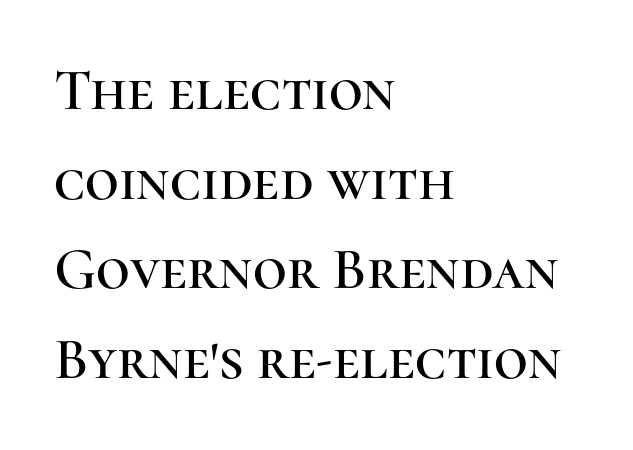
A typesetter would mark this as roman, not italic. Does the leading feel generous? No, just average. Do the characters align in a grid? No, the font is proportional. Is the letter spacing exaggerated? No — it looks like the ordinary default.
